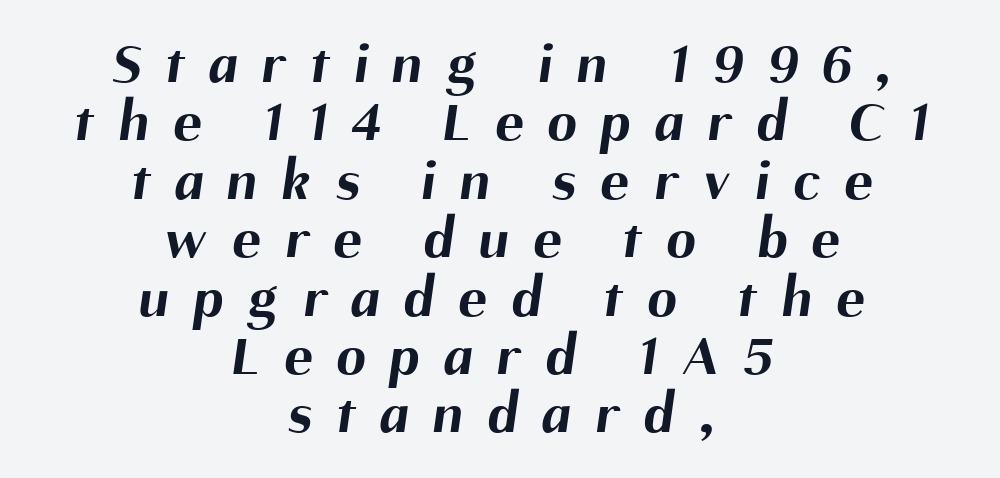
The image shows 59 px bold sans-serif type; set centered, tight line spacing (0.99x), unusually wide letter spacing (+0.42 em), not underlined; medium stroke contrast and a medium x-height.
